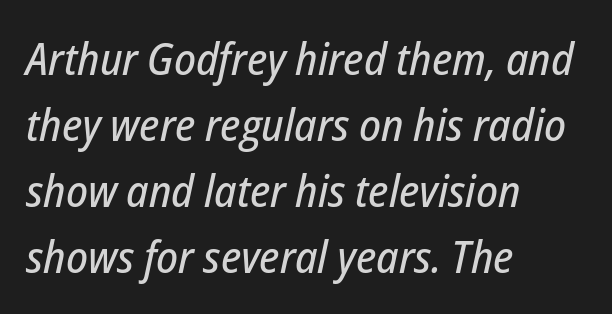
The image shows 45 px condensed type, italic (leaning right); set left-aligned, normal line spacing (1.47x), normal letter spacing, not underlined; low stroke contrast and a medium x-height.
